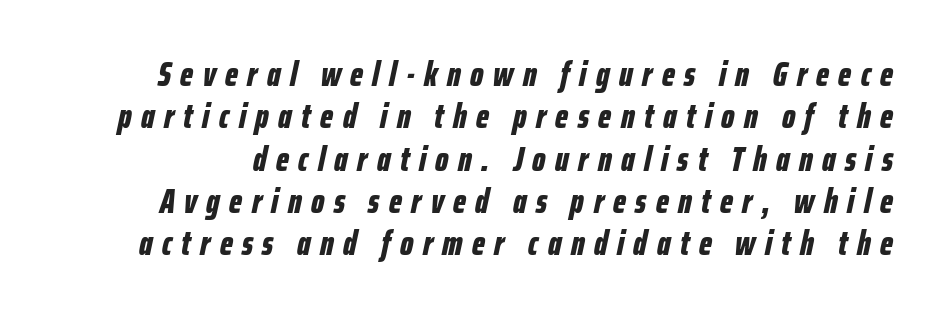
{"italic": "yes", "lean": "right", "slant_degrees": 12, "bold": "yes", "weight": "bold", "width": "condensed", "stroke_contrast": "low", "x_height": "medium", "monospaced": "no", "underline": "no", "line_spacing_ratio": 1.21, "letter_spacing": "wide", "letter_spacing_em": 0.27, "glyph_px": 35}
